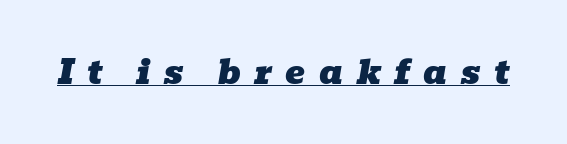
The image shows 33 px wide serif type, italic (leaning right); set unusually wide letter spacing (+0.41 em), underlined; low stroke contrast and a medium x-height.
